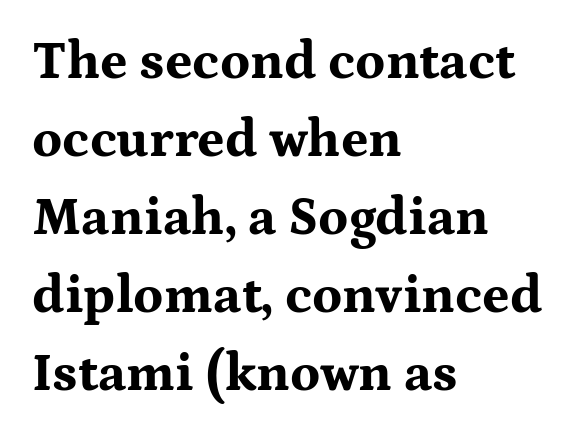
Q: Is the text bold? A: Yes.
Q: Is the text italic (slanted)? A: No, it is upright.
Q: Is the typeface a serif or a sans-serif typeface? A: Serif.
Q: Is the text underlined? A: No.
Q: How is the paragraph aligned? A: Left-aligned.
Q: Is the spacing between letters normal or unusually wide? A: Normal.
Q: Is the spacing between lines tight, normal or loose? A: Normal.
Q: Width (condensed, normal, or wide)? A: Wide.
Q: Stroke contrast? A: Medium.
Q: x-height? A: Medium.
Q: Monospaced? A: No.
